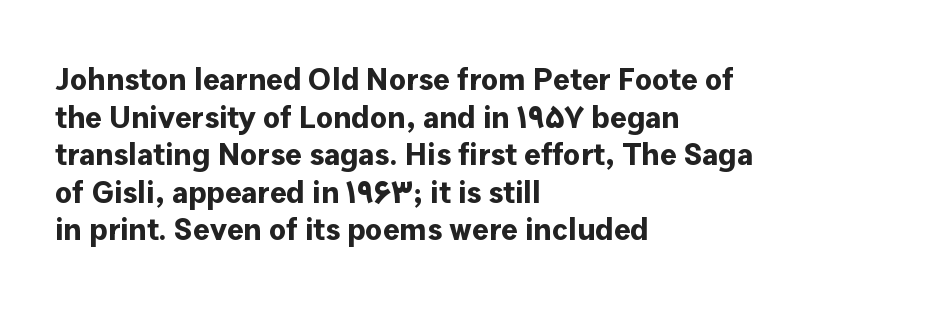
{"serif": "no", "italic": "no", "bold": "yes", "weight": "bold", "width": "normal", "stroke_contrast": "low", "x_height": "medium", "monospaced": "no", "underline": "no", "align": "left", "line_spacing_ratio": 1.21, "letter_spacing": "normal", "letter_spacing_em": 0.0, "glyph_px": 31}
